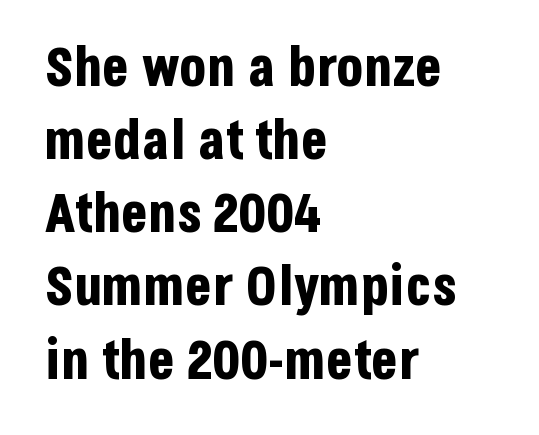
The image shows 55 px bold, condensed sans-serif type, upright; set left-aligned, normal line spacing (1.33x), normal letter spacing, not underlined; low stroke contrast and a large x-height.
